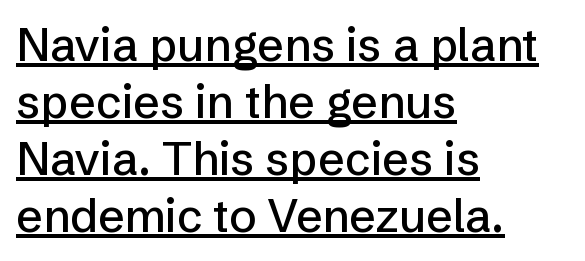
The image shows 46 px sans-serif type, upright; set left-aligned, line spacing 1.24x, normal letter spacing, underlined; low stroke contrast and a medium x-height.
